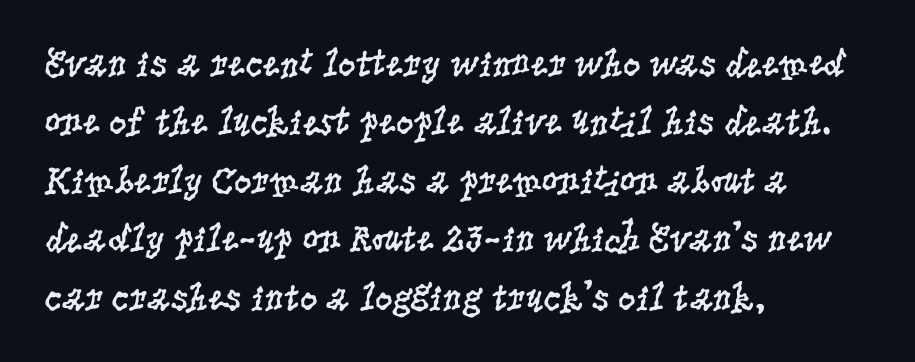
Q: Is the text bold? A: No.
Q: Is the typeface a serif or a sans-serif typeface? A: Serif.
Q: Is the text underlined? A: No.
Q: How is the paragraph aligned? A: Left-aligned.
Q: Is the spacing between letters normal or unusually wide? A: Normal.
Q: Is the spacing between lines tight, normal or loose? A: Normal.
Q: Width (condensed, normal, or wide)? A: Condensed.
Q: Stroke contrast? A: Low.
Q: x-height? A: Large.
Q: Monospaced? A: No.
